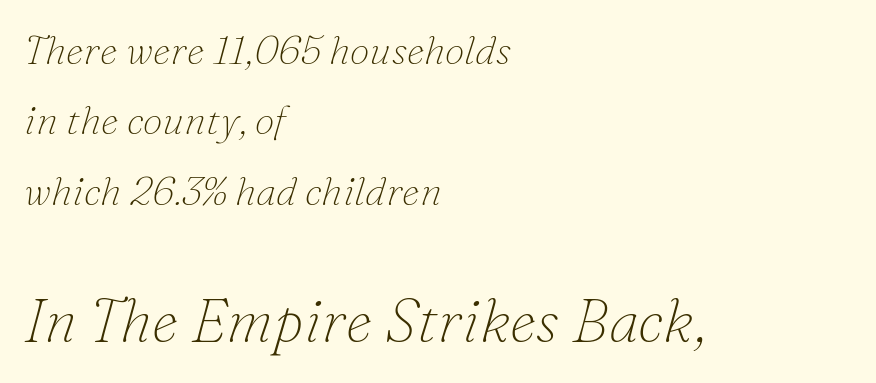
{"serif": "yes", "italic": "yes", "lean": "right", "slant_degrees": 16, "bold": "no", "weight": "thin", "width": "normal", "stroke_contrast": "low", "x_height": "small", "monospaced": "no", "underline": "no", "align": "left", "line_spacing_ratio": 1.76, "letter_spacing": "normal", "letter_spacing_em": 0.0, "larger_block": "second", "size_ratio": 1.5, "glyph_px": 60}
